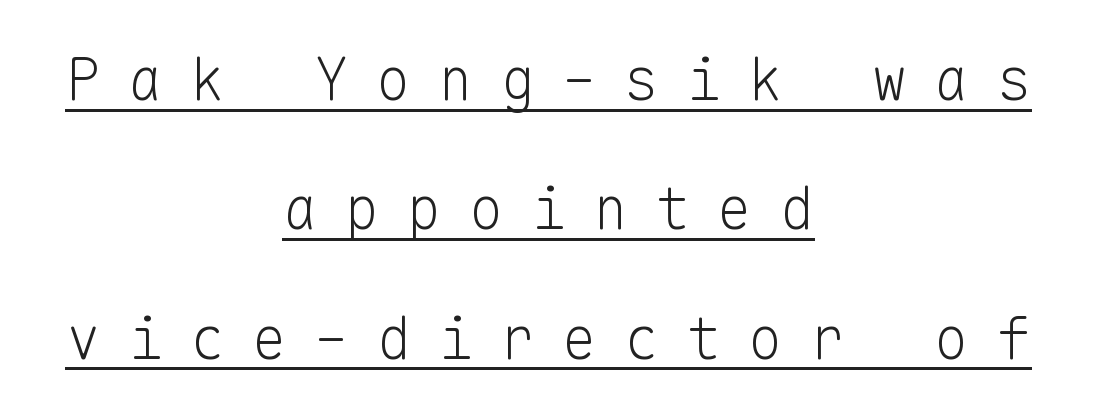
Q: Is the text bold? A: No.
Q: Is the text italic (slanted)? A: No, it is upright.
Q: Is the typeface a serif or a sans-serif typeface? A: Sans-serif.
Q: Is the text underlined? A: Yes.
Q: How is the paragraph aligned? A: Centered.
Q: Is the spacing between letters normal or unusually wide? A: Unusually wide.
Q: Is the spacing between lines tight, normal or loose? A: Loose.
Q: Width (condensed, normal, or wide)? A: Normal.
Q: Stroke contrast? A: Low.
Q: x-height? A: Medium.
Q: Monospaced? A: Yes.
